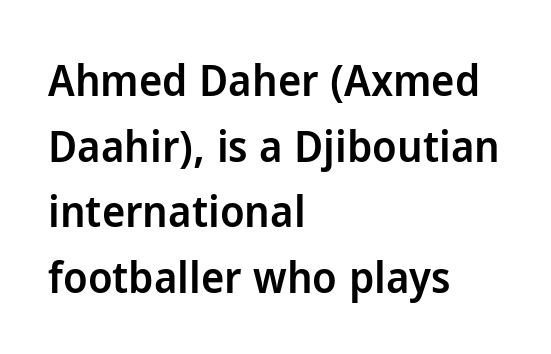
Q: Is the text bold? A: Semi-bold.
Q: Is the text italic (slanted)? A: No, it is upright.
Q: Is the typeface a serif or a sans-serif typeface? A: Sans-serif.
Q: Is the text underlined? A: No.
Q: How is the paragraph aligned? A: Left-aligned.
Q: Is the spacing between letters normal or unusually wide? A: Normal.
Q: Is the spacing between lines tight, normal or loose? A: Normal.
Q: Width (condensed, normal, or wide)? A: Normal.
Q: Stroke contrast? A: Low.
Q: x-height? A: Medium.
Q: Monospaced? A: No.
